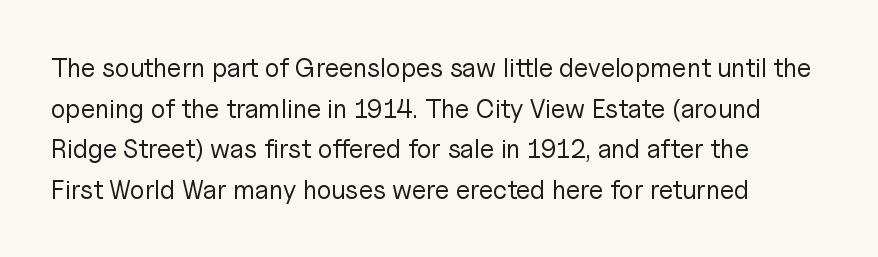
{"italic": "no", "bold": "no", "underline": "no", "align": "left", "line_spacing": "normal", "line_spacing_ratio": 1.56, "letter_spacing": "normal", "letter_spacing_em": 0.0, "glyph_px": 26}
